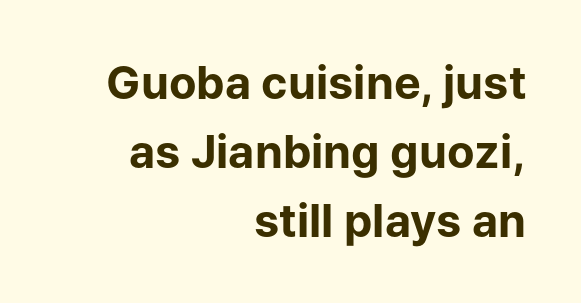
Q: Is the text bold? A: Yes.
Q: Is the text italic (slanted)? A: No, it is upright.
Q: Is the typeface a serif or a sans-serif typeface? A: Sans-serif.
Q: Is the text underlined? A: No.
Q: How is the paragraph aligned? A: Right-aligned.
Q: Is the spacing between letters normal or unusually wide? A: Normal.
Q: Is the spacing between lines tight, normal or loose? A: Normal.
Q: Width (condensed, normal, or wide)? A: Normal.
Q: Stroke contrast? A: Low.
Q: x-height? A: Medium.
Q: Monospaced? A: No.
